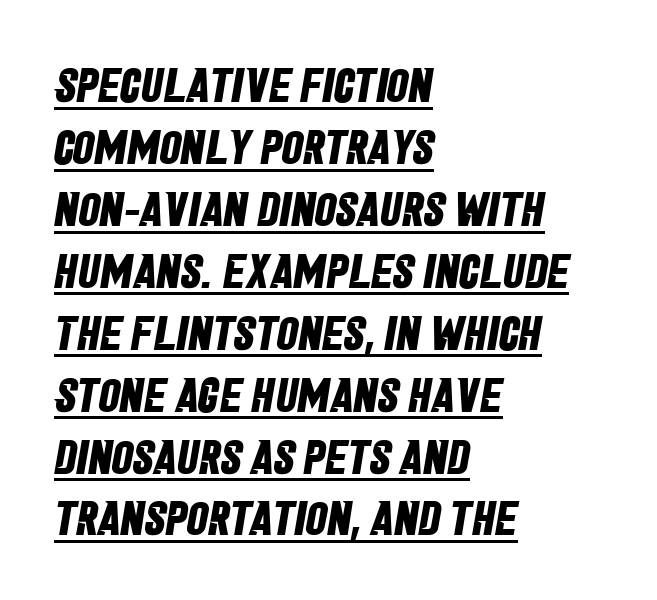
The image shows 48 px bold, condensed sans-serif type; set left-aligned, normal line spacing (1.29x), normal letter spacing, underlined; low stroke contrast and a large x-height.
